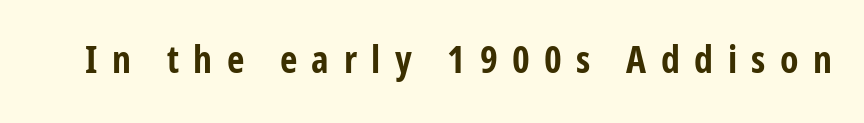
{"serif": "no", "italic": "no", "bold": "yes", "weight": "bold", "width": "condensed", "stroke_contrast": "low", "x_height": "medium", "monospaced": "no", "underline": "no", "letter_spacing": "wide", "letter_spacing_em": 0.38, "glyph_px": 38}
